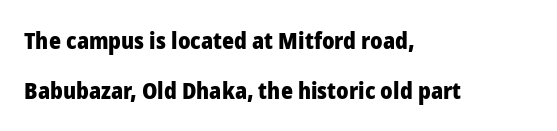
The image shows 23 px bold type, upright; set left-aligned, loose line spacing (2.19x), normal letter spacing, not underlined.
